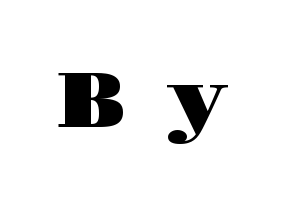
The image shows 78 px wide serif type, upright; set unusually wide letter spacing (+0.5 em), not underlined; high stroke contrast and a large x-height.
